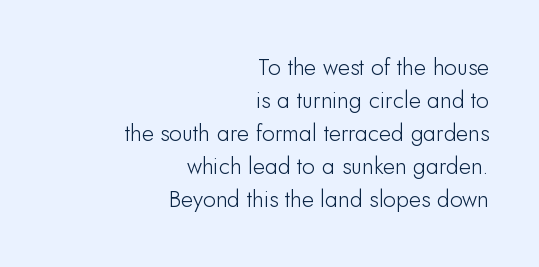
Q: Is the text italic (slanted)? A: No, it is upright.
Q: Is the text underlined? A: No.
Q: How is the paragraph aligned? A: Right-aligned.
Q: Is the spacing between letters normal or unusually wide? A: Normal.
Q: Is the spacing between lines tight, normal or loose? A: Normal.
